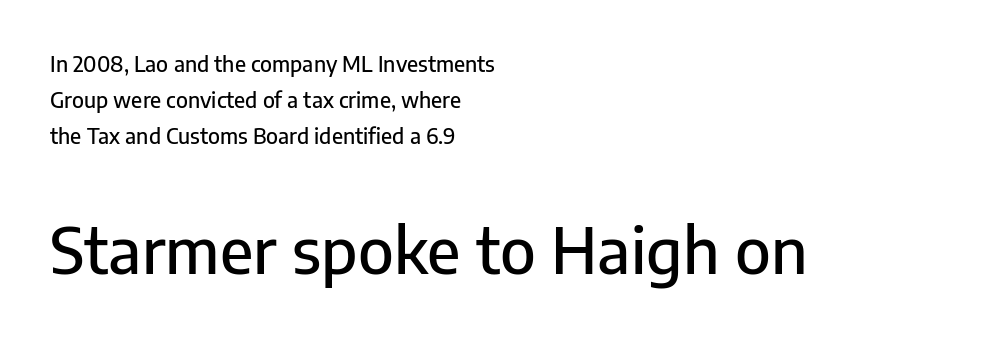
The image shows 63 px sans-serif type, upright; set left-aligned, line spacing 1.72x, normal letter spacing, not underlined; the second (bottom) block is 3.0x larger; low stroke contrast and a medium x-height.
